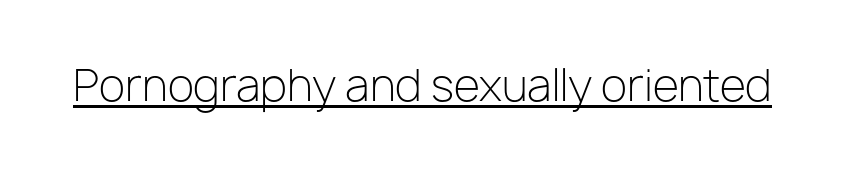
The image shows 43 px light sans-serif type, upright; set normal letter spacing, underlined; low stroke contrast and a medium x-height.
